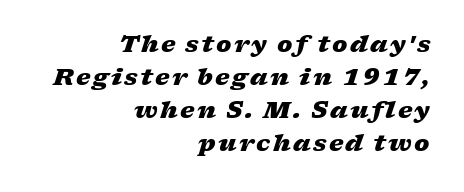
{"italic": "yes", "lean": "right", "slant_degrees": 17, "bold": "yes", "underline": "no", "align": "right", "line_spacing": "normal", "line_spacing_ratio": 1.44, "glyph_px": 23}
